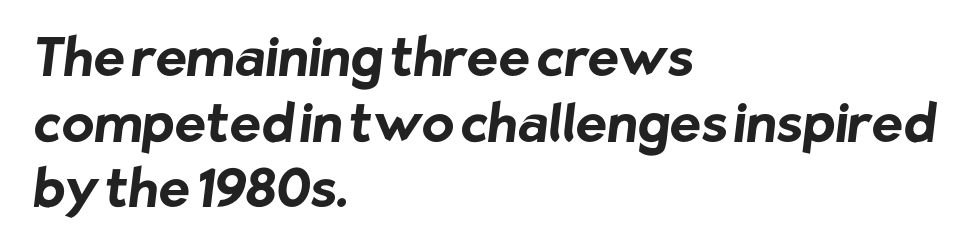
The image shows 53 px bold sans-serif type; set left-aligned, line spacing 1.24x, normal letter spacing, not underlined; low stroke contrast and a medium x-height.
